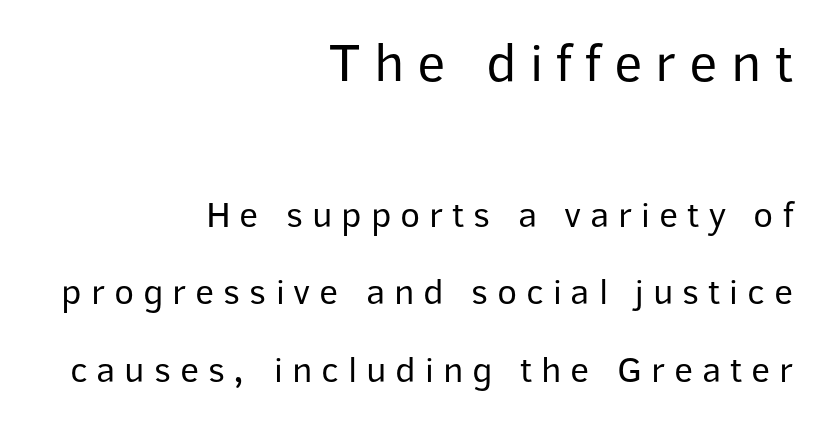
The image shows 55 px regular-weight sans-serif type, upright; set right-aligned, loose line spacing (2.09x), unusually wide letter spacing (+0.24 em), not underlined; the first (top) block is 1.49x larger; low stroke contrast and a medium x-height.
